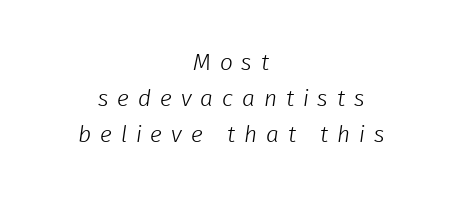
{"bold": "no", "underline": "no", "align": "center", "line_spacing": "normal", "line_spacing_ratio": 1.57, "letter_spacing": "wide", "letter_spacing_em": 0.38, "glyph_px": 23}
